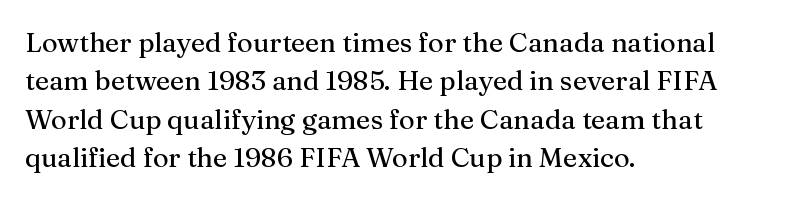
Compared with typical paragraphs, the rows here are spaced about the same. Posture: straight, roman, zero tilt. Inter-character spacing is left at the font's built-in metrics. The space beneath each line is pristine and unruled. The compositor pushed each line to the left boundary.
